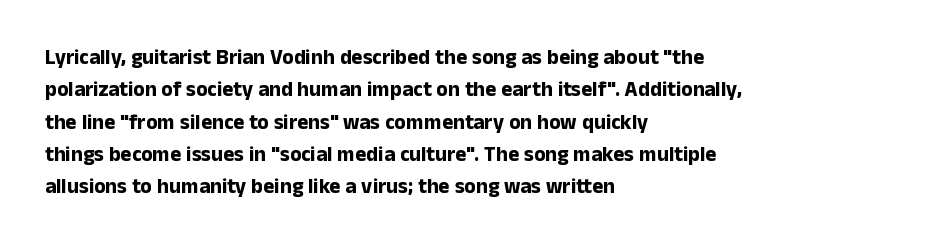
The image shows 21 px bold type, upright; set left-aligned, normal line spacing (1.54x), normal letter spacing, not underlined.
